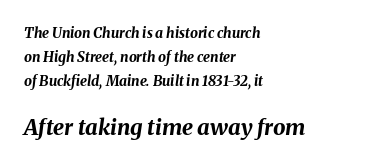
The image shows 22 px bold type, italic (leaning right); set left-aligned, normal line spacing (1.7x), normal letter spacing, not underlined; the second (bottom) block is 1.57x larger.
